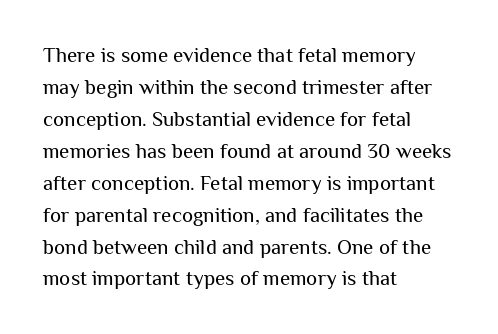
{"italic": "no", "bold": "no", "underline": "no", "align": "left", "line_spacing": "normal", "line_spacing_ratio": 1.52, "letter_spacing": "normal", "letter_spacing_em": 0.0, "glyph_px": 21}
